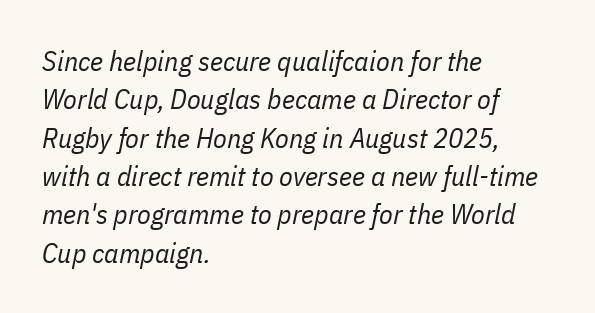
Q: Is the text bold? A: No.
Q: Is the text italic (slanted)? A: Yes, it leans right by about 11 degrees.
Q: Is the text underlined? A: No.
Q: How is the paragraph aligned? A: Left-aligned.
Q: Is the spacing between letters normal or unusually wide? A: Normal.
Q: Is the spacing between lines tight, normal or loose? A: Normal.
Q: Width (condensed, normal, or wide)? A: Condensed.
Q: Stroke contrast? A: Low.
Q: x-height? A: Medium.
Q: Monospaced? A: No.
